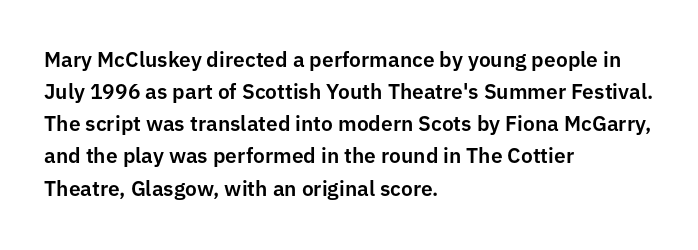
Q: Is the text italic (slanted)? A: No, it is upright.
Q: Is the text underlined? A: No.
Q: How is the paragraph aligned? A: Left-aligned.
Q: Is the spacing between letters normal or unusually wide? A: Normal.
Q: Is the spacing between lines tight, normal or loose? A: Normal.
